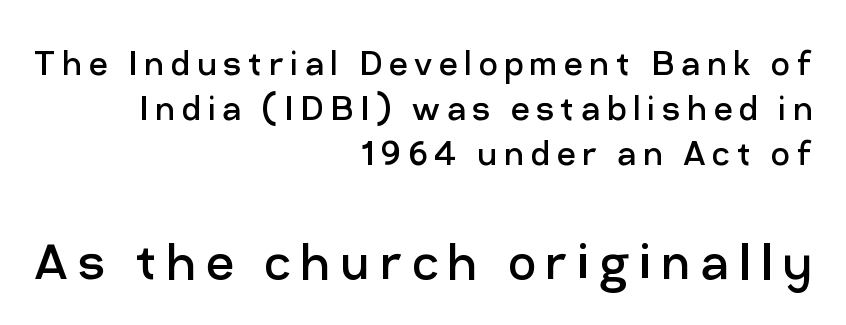
Q: Is the text bold? A: No.
Q: Is the text italic (slanted)? A: No, it is upright.
Q: Is the typeface a serif or a sans-serif typeface? A: Sans-serif.
Q: Is the text underlined? A: No.
Q: How is the paragraph aligned? A: Right-aligned.
Q: Is the spacing between lines tight, normal or loose? A: Tight.
Q: Which block of text is set in a larger size, the first (top) or the second (bottom)? A: The second (bottom) one.
Q: Width (condensed, normal, or wide)? A: Normal.
Q: Stroke contrast? A: Low.
Q: x-height? A: Medium.
Q: Monospaced? A: No.
